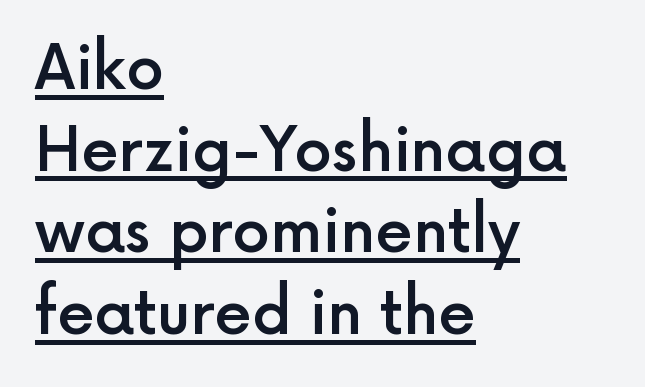
{"serif": "no", "italic": "no", "bold": "semi", "weight": "semibold", "width": "normal", "x_height": "medium", "monospaced": "no", "underline": "yes", "align": "left", "line_spacing": "normal", "line_spacing_ratio": 1.36, "letter_spacing": "normal", "letter_spacing_em": 0.0, "glyph_px": 60}
